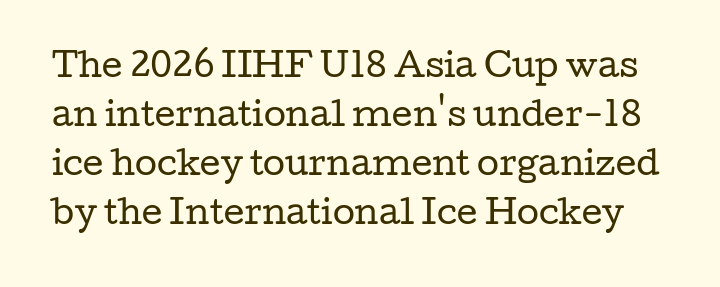
Honestly, there is no underline to notice here at all. The block of text has a typical density, with ordinary space between rows. Serif or sans? Serif — the stroke terminals have little feet. The specimen reads as upright at a glance.
